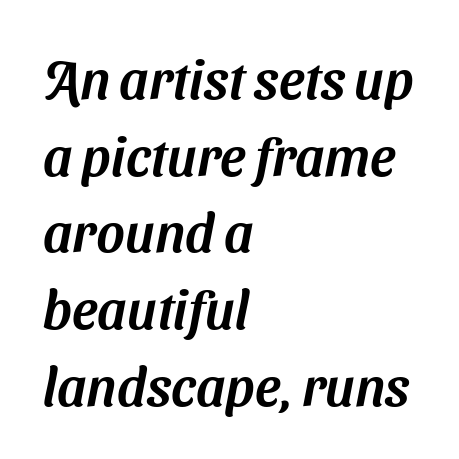
Descender tails drop into unmarked territory. Each letter keeps its own natural width here, so spacing adapts to shape. The line texture is even and compact thanks to regular tracking. The rendering anchors every line to the left-hand side. Examine the stroke ends and you'll find no serifs.
